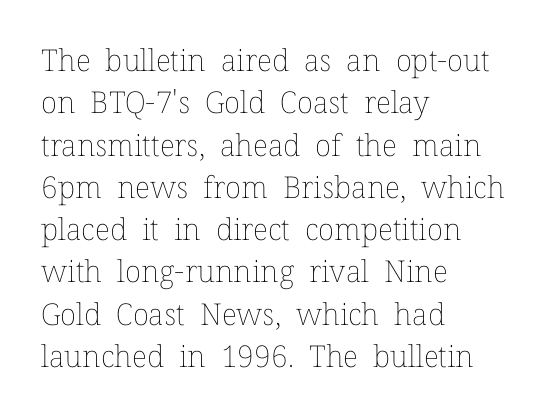
This reads as an unemphasized weight, regular at the heaviest. The passage shown stacks its lines at a standard gap. In CSS terms this would be text-align: left. Nobody touched the tracking dial on this one. Anything drawn beneath the words? Only blank space. Do the characters align in a grid? No, the font is proportional.
